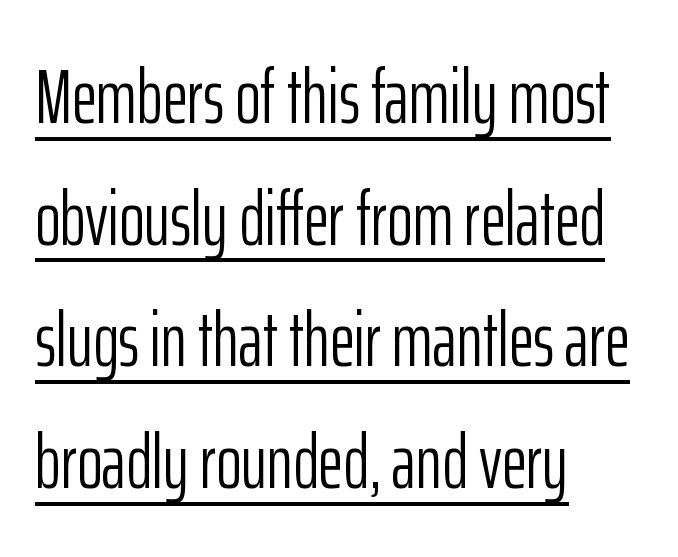
{"serif": "no", "italic": "no", "bold": "no", "weight": "light", "width": "condensed", "stroke_contrast": "low", "x_height": "medium", "monospaced": "no", "underline": "yes", "align": "left", "line_spacing": "normal", "line_spacing_ratio": 1.58, "letter_spacing": "normal", "letter_spacing_em": 0.0, "glyph_px": 77}
